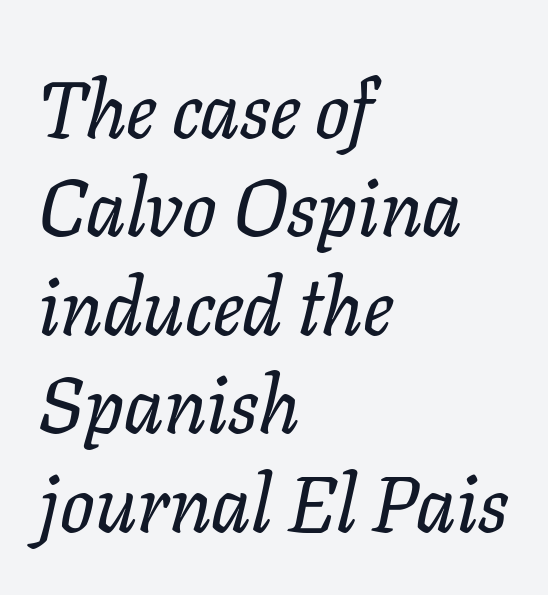
{"serif": "yes", "italic": "yes", "lean": "right", "slant_degrees": 11, "width": "normal", "stroke_contrast": "low", "x_height": "medium", "monospaced": "no", "underline": "no", "align": "left", "line_spacing_ratio": 1.23, "letter_spacing": "normal", "letter_spacing_em": 0.0, "glyph_px": 80}
